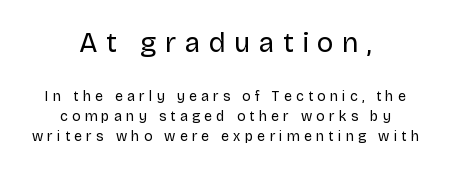
The image shows 28 px regular-weight sans-serif type, upright; set centered, normal line spacing (1.42x), unusually wide letter spacing (+0.3 em), not underlined; the first (top) block is 2.0x larger; low stroke contrast and a large x-height.
